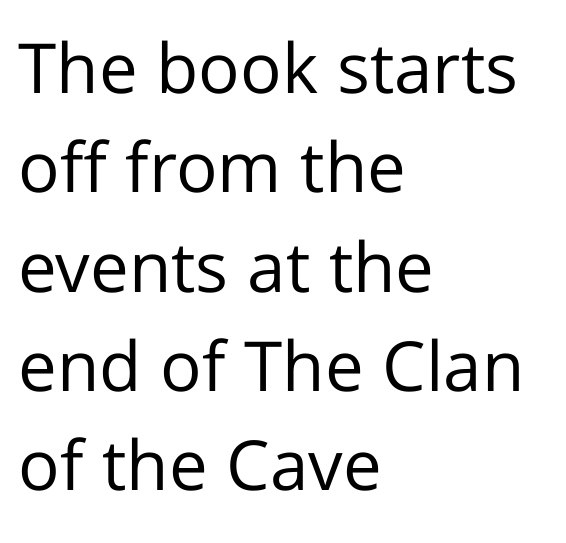
Q: Is the text bold? A: No.
Q: Is the text italic (slanted)? A: No, it is upright.
Q: Is the typeface a serif or a sans-serif typeface? A: Sans-serif.
Q: Is the text underlined? A: No.
Q: How is the paragraph aligned? A: Left-aligned.
Q: Is the spacing between letters normal or unusually wide? A: Normal.
Q: Is the spacing between lines tight, normal or loose? A: Normal.
Q: Width (condensed, normal, or wide)? A: Normal.
Q: Stroke contrast? A: Low.
Q: x-height? A: Medium.
Q: Monospaced? A: No.
